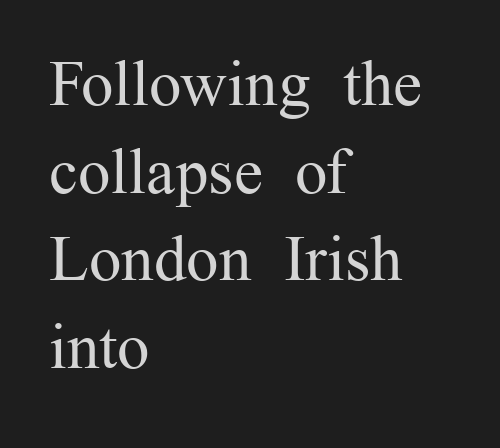
Q: Is the text bold? A: No.
Q: Is the text italic (slanted)? A: No, it is upright.
Q: Is the typeface a serif or a sans-serif typeface? A: Serif.
Q: Is the text underlined? A: No.
Q: How is the paragraph aligned? A: Left-aligned.
Q: Is the spacing between letters normal or unusually wide? A: Normal.
Q: Is the spacing between lines tight, normal or loose? A: Normal.
Q: Width (condensed, normal, or wide)? A: Normal.
Q: Stroke contrast? A: Medium.
Q: x-height? A: Medium.
Q: Monospaced? A: No.
